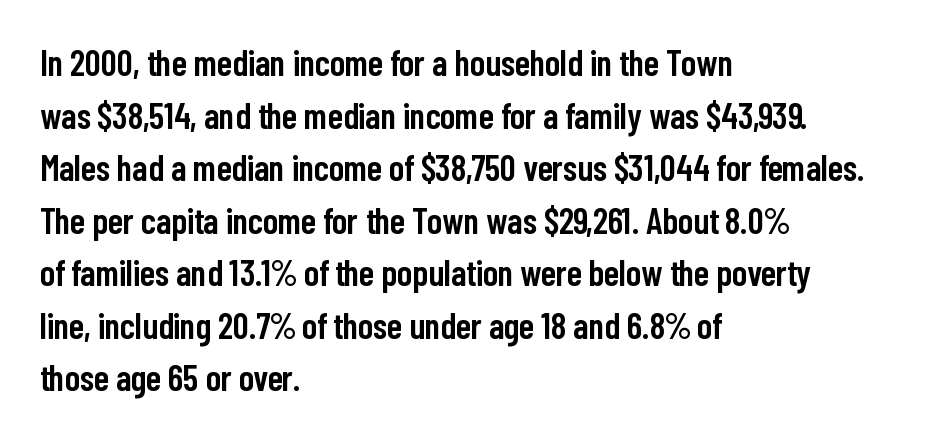
The image shows 36 px semibold, condensed sans-serif type, upright; set left-aligned, normal line spacing (1.46x), normal letter spacing, not underlined; low stroke contrast and a medium x-height.
